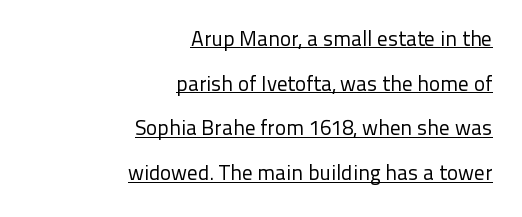
The image shows 21 px text type, upright; set right-aligned, loose line spacing (2.13x), normal letter spacing, underlined.
